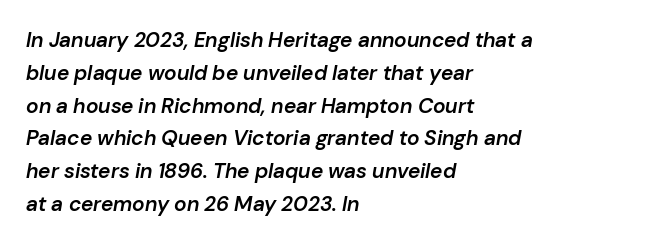
Q: Is the text bold? A: Semi-bold.
Q: Is the text italic (slanted)? A: Yes, it leans right by about 10 degrees.
Q: Is the text underlined? A: No.
Q: How is the paragraph aligned? A: Left-aligned.
Q: Is the spacing between letters normal or unusually wide? A: Normal.
Q: Is the spacing between lines tight, normal or loose? A: Normal.
